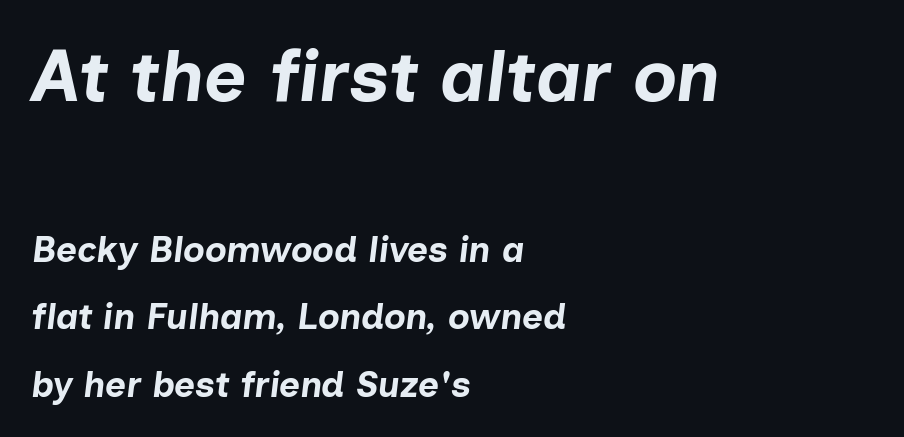
{"italic": "yes", "lean": "right", "slant_degrees": 7, "bold": "yes", "weight": "bold", "width": "normal", "stroke_contrast": "low", "x_height": "medium", "monospaced": "no", "underline": "no", "align": "left", "line_spacing_ratio": 1.88, "letter_spacing": "normal", "letter_spacing_em": 0.0, "larger_block": "first", "size_ratio": 2.03, "glyph_px": 73}
